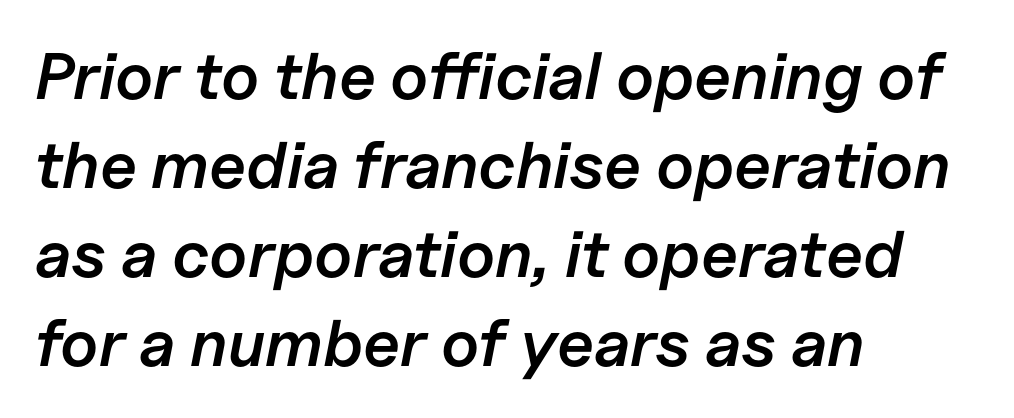
{"italic": "yes", "lean": "right", "slant_degrees": 11, "bold": "semi", "weight": "semibold", "width": "normal", "stroke_contrast": "low", "x_height": "medium", "monospaced": "no", "underline": "no", "align": "left", "line_spacing": "normal", "line_spacing_ratio": 1.35, "letter_spacing": "normal", "letter_spacing_em": 0.0, "glyph_px": 66}
